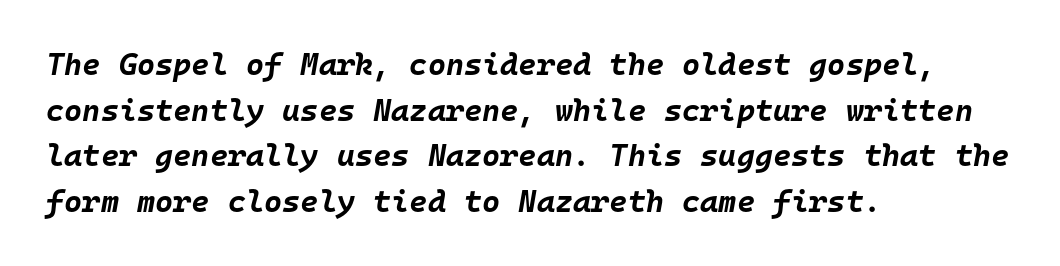
Q: Is the text bold? A: Yes.
Q: Is the text italic (slanted)? A: Yes, it leans right by about 10 degrees.
Q: Is the text underlined? A: No.
Q: How is the paragraph aligned? A: Left-aligned.
Q: Is the spacing between letters normal or unusually wide? A: Normal.
Q: Is the spacing between lines tight, normal or loose? A: Normal.
Q: Width (condensed, normal, or wide)? A: Normal.
Q: Stroke contrast? A: Low.
Q: x-height? A: Large.
Q: Monospaced? A: Yes.
